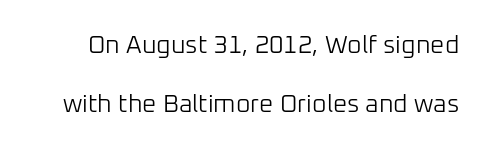
The image shows 25 px text type, upright; set loose line spacing (2.35x), normal letter spacing, not underlined.
